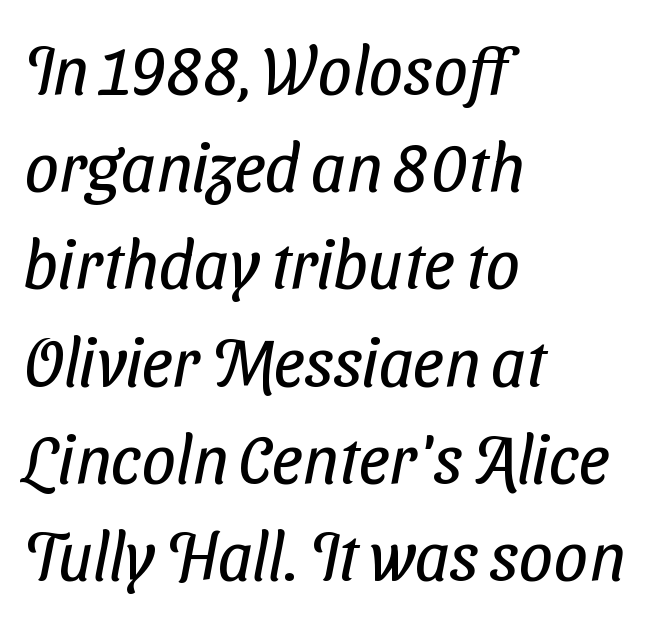
Q: Is the text bold? A: No.
Q: Is the typeface a serif or a sans-serif typeface? A: Sans-serif.
Q: Is the text underlined? A: No.
Q: How is the paragraph aligned? A: Left-aligned.
Q: Is the spacing between letters normal or unusually wide? A: Normal.
Q: Is the spacing between lines tight, normal or loose? A: Normal.
Q: Width (condensed, normal, or wide)? A: Condensed.
Q: Stroke contrast? A: Low.
Q: x-height? A: Medium.
Q: Monospaced? A: No.
